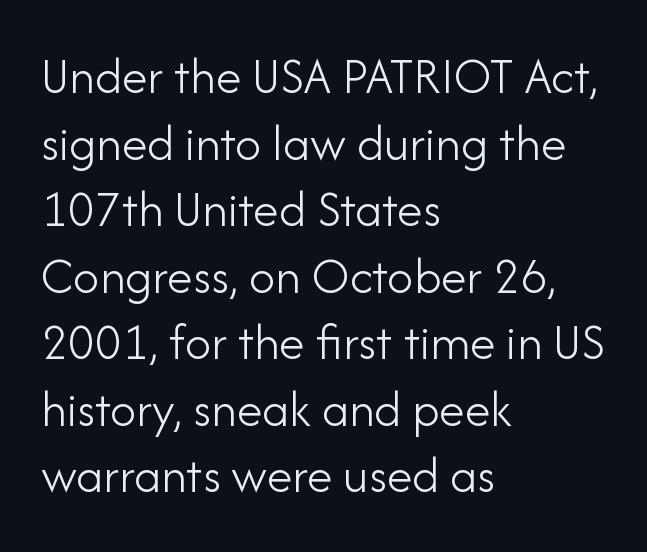
{"serif": "no", "italic": "no", "bold": "no", "weight": "light", "width": "normal", "stroke_contrast": "low", "x_height": "small", "monospaced": "no", "underline": "no", "align": "left", "line_spacing": "normal", "line_spacing_ratio": 1.28, "letter_spacing": "normal", "letter_spacing_em": 0.0, "glyph_px": 52}
